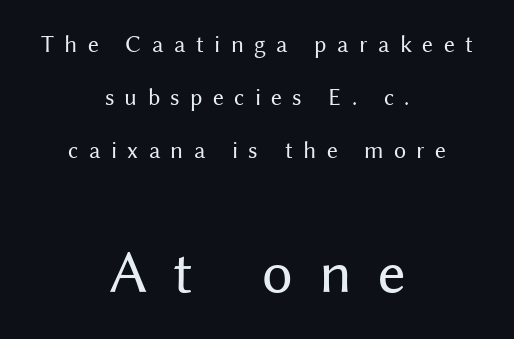
{"serif": "no", "italic": "no", "bold": "no", "weight": "regular", "width": "normal", "stroke_contrast": "medium", "x_height": "medium", "monospaced": "no", "underline": "no", "align": "center", "line_spacing": "loose", "line_spacing_ratio": 2.2, "letter_spacing": "wide", "letter_spacing_em": 0.43, "larger_block": "second", "size_ratio": 2.54, "glyph_px": 61}
